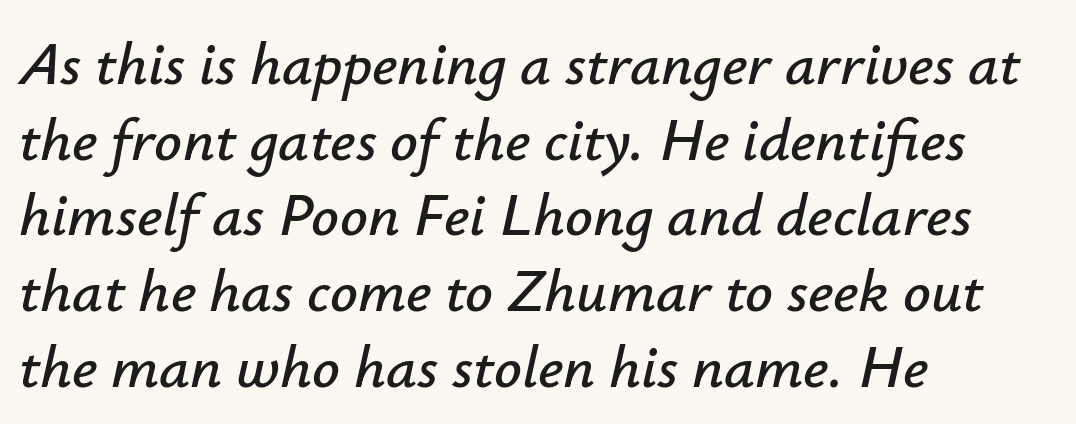
The rendering keeps characters at their native spacing. There's an unmistakable incline to the writing here. The face used here is proportionally spaced, like ordinary book or web type. Each line starts at the same left margin while the right side varies. Each row of text sits above clean, open space.
